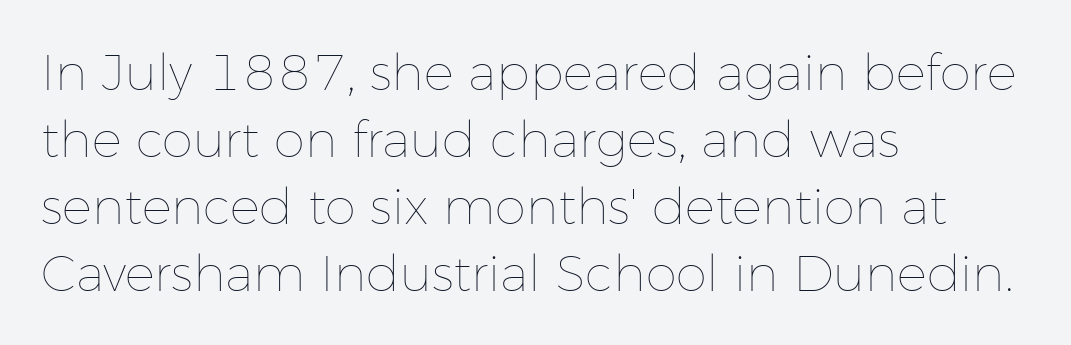
{"italic": "no", "bold": "no", "weight": "thin", "width": "normal", "stroke_contrast": "low", "x_height": "medium", "monospaced": "no", "underline": "no", "align": "left", "line_spacing": "normal", "line_spacing_ratio": 1.34, "letter_spacing": "normal", "letter_spacing_em": 0.0, "glyph_px": 50}
